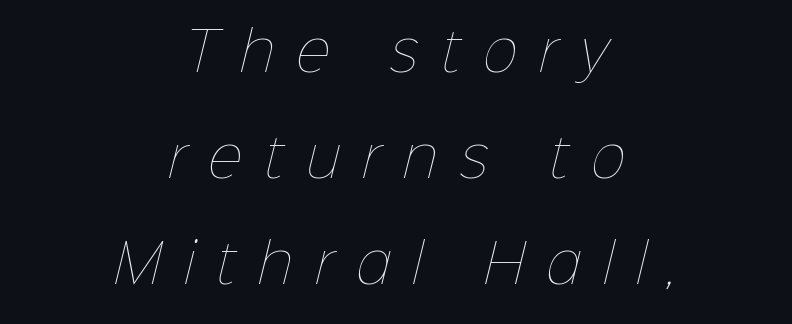
{"bold": "no", "weight": "thin", "width": "normal", "stroke_contrast": "low", "x_height": "medium", "monospaced": "no", "underline": "no", "align": "center", "line_spacing": "loose", "line_spacing_ratio": 2.0, "letter_spacing": "wide", "letter_spacing_em": 0.42, "glyph_px": 53}
